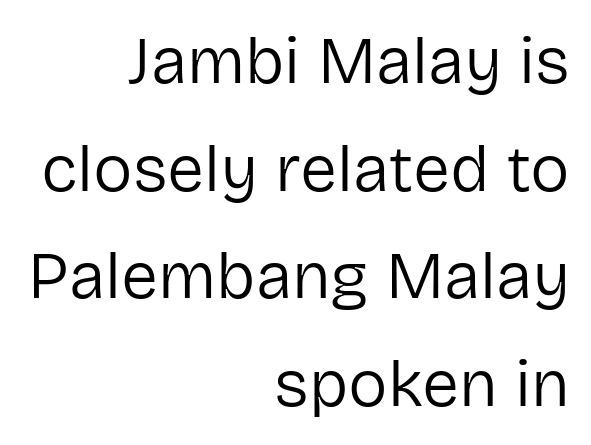
{"serif": "no", "italic": "no", "bold": "no", "weight": "regular", "width": "normal", "stroke_contrast": "low", "x_height": "medium", "monospaced": "no", "underline": "no", "align": "right", "line_spacing": "normal", "line_spacing_ratio": 1.63, "letter_spacing": "normal", "letter_spacing_em": 0.0, "glyph_px": 66}
